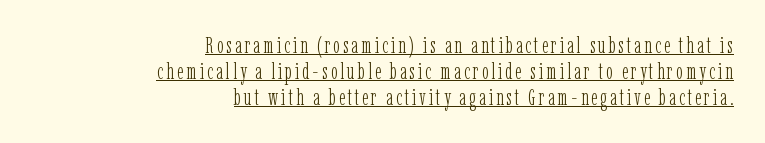
The image shows 22 px text type, upright; set right-aligned, line spacing 1.18x, underlined.
